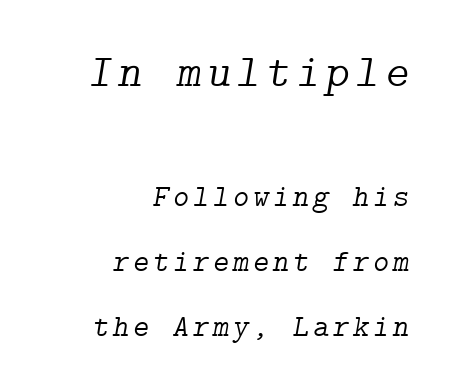
The image shows 46 px light serif type, italic (leaning right); set right-aligned, loose line spacing (2.09x), not underlined; the first (top) block is 1.48x larger; low stroke contrast and a medium x-height.
